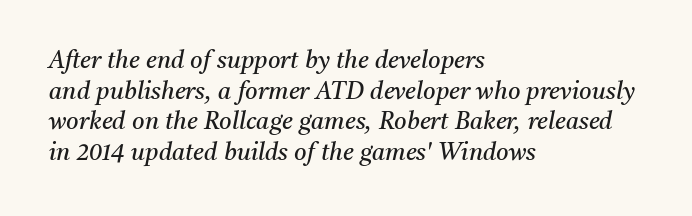
{"italic": "yes", "lean": "right", "slant_degrees": 11, "bold": "no", "underline": "no", "align": "left", "line_spacing": "normal", "line_spacing_ratio": 1.28, "letter_spacing": "normal", "letter_spacing_em": 0.0, "glyph_px": 24}
